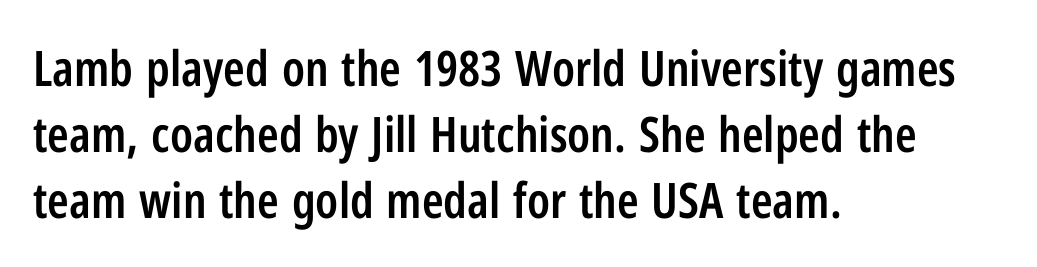
{"serif": "no", "italic": "no", "bold": "semi", "weight": "semibold", "width": "condensed", "stroke_contrast": "low", "x_height": "medium", "monospaced": "no", "underline": "no", "align": "left", "line_spacing": "normal", "line_spacing_ratio": 1.35, "letter_spacing": "normal", "letter_spacing_em": 0.0, "glyph_px": 49}
